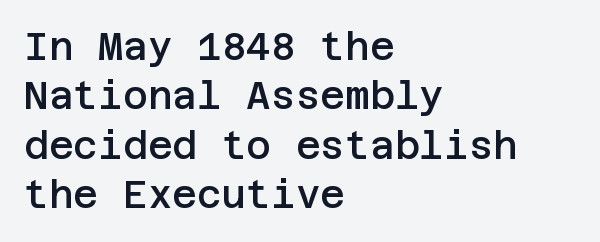
The image shows 38 px semibold sans-serif type, upright; set left-aligned, normal line spacing (1.3x), normal letter spacing, not underlined; low stroke contrast and a large x-height.
